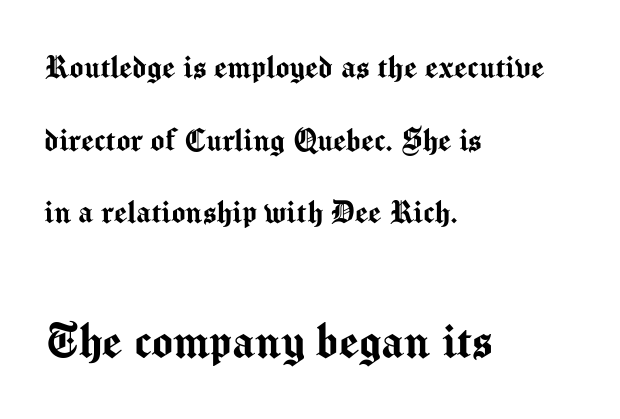
The image shows 56 px sans-serif type, upright; set left-aligned, loose line spacing (1.96x), normal letter spacing, not underlined; the second (bottom) block is 1.51x larger; medium stroke contrast and a medium x-height.
